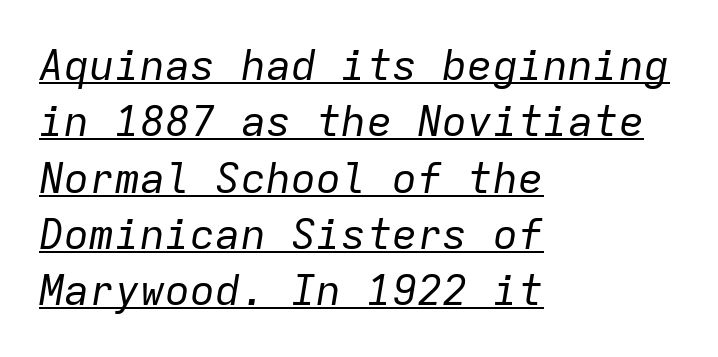
{"italic": "yes", "lean": "right", "slant_degrees": 9, "bold": "no", "weight": "regular", "width": "normal", "stroke_contrast": "low", "x_height": "medium", "monospaced": "yes", "underline": "yes", "align": "left", "line_spacing": "normal", "line_spacing_ratio": 1.34, "letter_spacing": "normal", "letter_spacing_em": 0.0, "glyph_px": 42}
